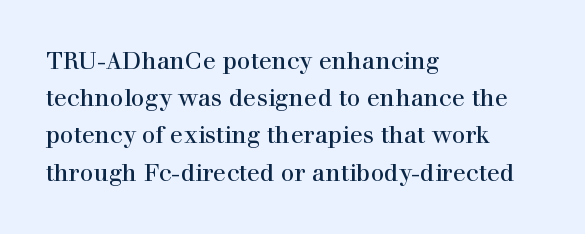
{"italic": "no", "underline": "no", "align": "left", "line_spacing": "normal", "line_spacing_ratio": 1.55, "letter_spacing": "normal", "letter_spacing_em": 0.0, "glyph_px": 24}
